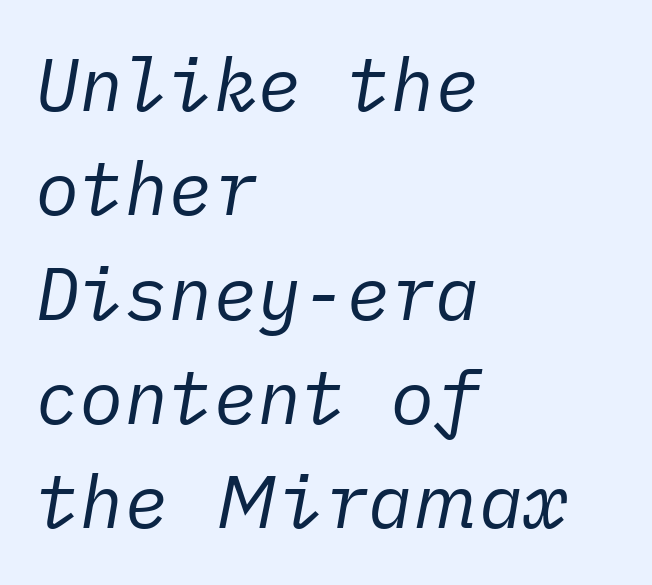
{"italic": "yes", "lean": "right", "slant_degrees": 10, "bold": "no", "weight": "regular", "width": "normal", "stroke_contrast": "low", "x_height": "medium", "underline": "no", "align": "left", "line_spacing": "normal", "line_spacing_ratio": 1.41, "letter_spacing": "normal", "letter_spacing_em": 0.0, "glyph_px": 74}
